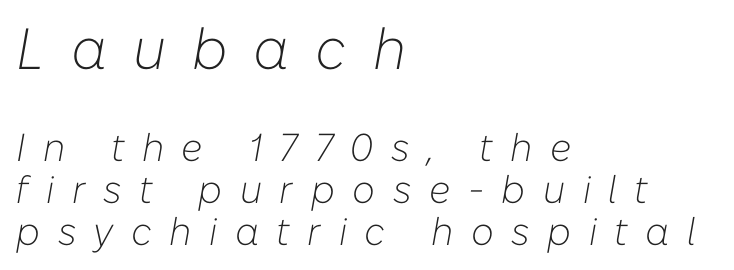
Q: Is the text bold? A: No.
Q: Is the text italic (slanted)? A: Yes, it leans right by about 10 degrees.
Q: Is the text underlined? A: No.
Q: How is the paragraph aligned? A: Left-aligned.
Q: Is the spacing between letters normal or unusually wide? A: Unusually wide.
Q: Is the spacing between lines tight, normal or loose? A: Tight.
Q: Which block of text is set in a larger size, the first (top) or the second (bottom)? A: The first (top) one.
Q: Width (condensed, normal, or wide)? A: Normal.
Q: Stroke contrast? A: Low.
Q: x-height? A: Medium.
Q: Monospaced? A: No.
